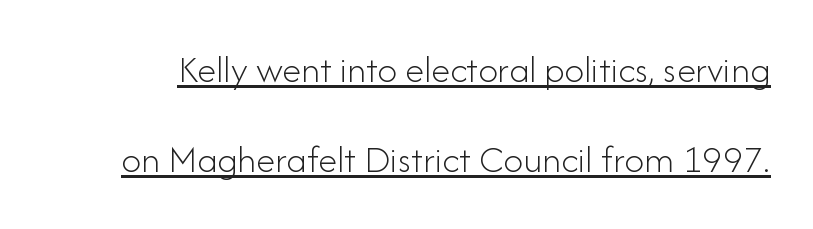
Compared with typical paragraphs, the rows here are farther apart. The letters stand straight up with perfectly vertical stems. Proportional: the letters do not fall into vertical columns. Check the space under the baseline: a stroke is drawn there. A typesetter would call this zero additional tracking.
